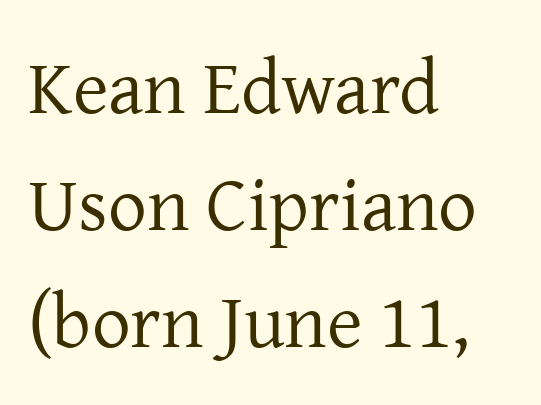
{"serif": "yes", "italic": "no", "bold": "no", "weight": "regular", "width": "normal", "stroke_contrast": "low", "x_height": "medium", "monospaced": "no", "underline": "no", "align": "left", "line_spacing": "normal", "line_spacing_ratio": 1.52, "letter_spacing": "normal", "letter_spacing_em": 0.0, "glyph_px": 77}
